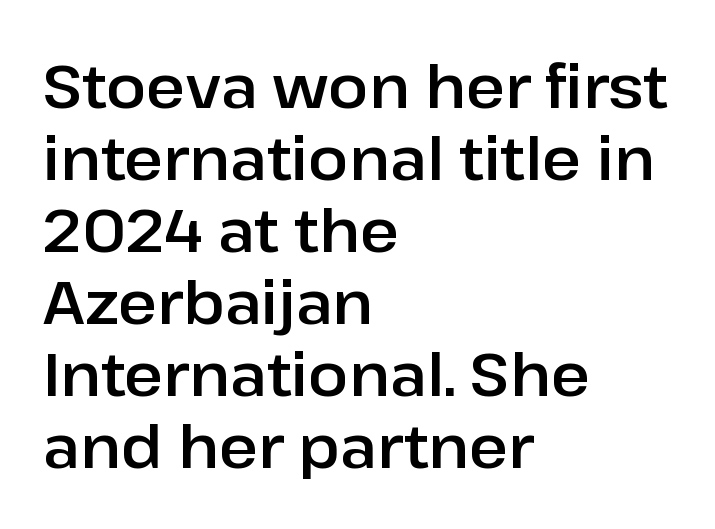
The rendering keeps characters at their native spacing. The glyphs in this specimen are sans serif. Spacing verdict: proportional, widths tailored to each character. Nope, not italic — everything's standing straight.
